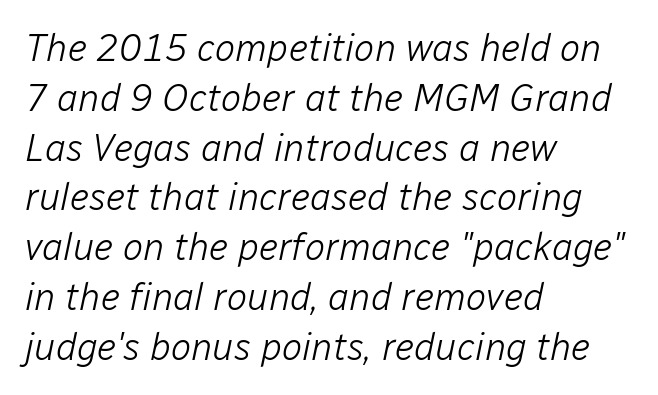
The image shows 38 px light type, italic (leaning right); set left-aligned, normal line spacing (1.31x), normal letter spacing, not underlined; low stroke contrast and a medium x-height.
